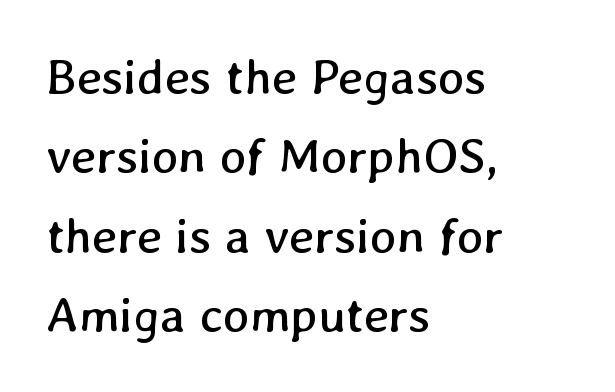
{"bold": "no", "weight": "regular", "width": "normal", "stroke_contrast": "low", "x_height": "medium", "monospaced": "no", "underline": "no", "align": "left", "line_spacing": "normal", "line_spacing_ratio": 1.59, "letter_spacing": "normal", "letter_spacing_em": 0.0, "glyph_px": 50}
